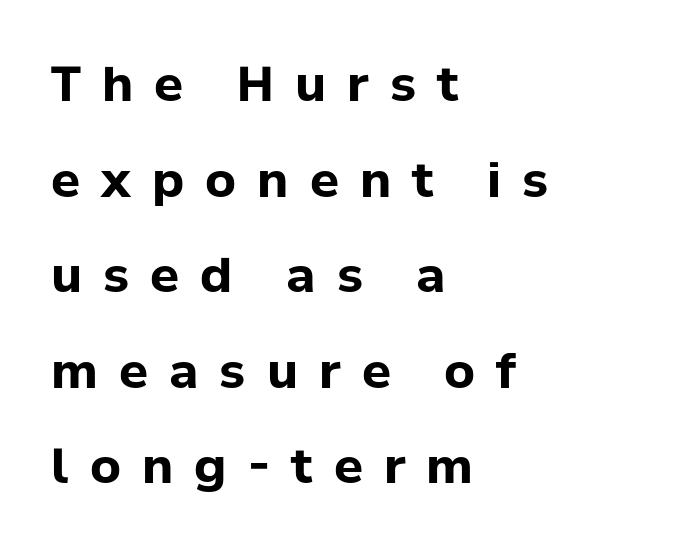
{"serif": "no", "italic": "no", "bold": "yes", "weight": "bold", "width": "normal", "stroke_contrast": "low", "x_height": "medium", "monospaced": "no", "underline": "no", "align": "left", "line_spacing": "loose", "line_spacing_ratio": 1.99, "letter_spacing": "wide", "letter_spacing_em": 0.44, "glyph_px": 48}
